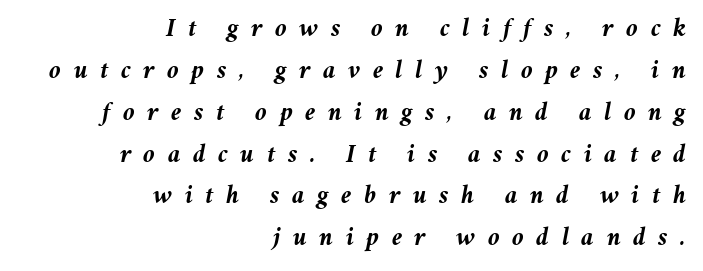
The image shows 26 px bold type, italic (leaning right); set right-aligned, normal line spacing (1.61x), unusually wide letter spacing (+0.48 em), not underlined.
